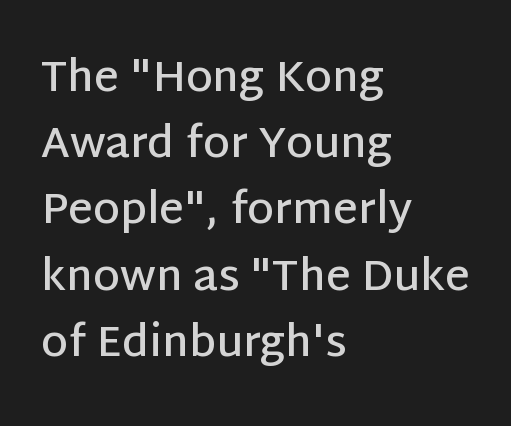
Q: Is the text bold? A: Semi-bold.
Q: Is the text italic (slanted)? A: No, it is upright.
Q: Is the typeface a serif or a sans-serif typeface? A: Sans-serif.
Q: Is the text underlined? A: No.
Q: How is the paragraph aligned? A: Left-aligned.
Q: Is the spacing between letters normal or unusually wide? A: Normal.
Q: Is the spacing between lines tight, normal or loose? A: Normal.
Q: Width (condensed, normal, or wide)? A: Normal.
Q: Stroke contrast? A: Low.
Q: x-height? A: Large.
Q: Monospaced? A: No.
